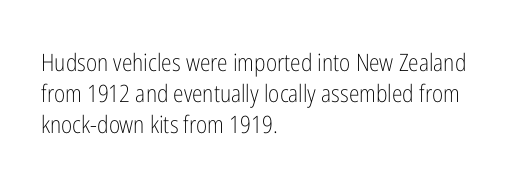
{"italic": "no", "bold": "no", "underline": "no", "align": "left", "line_spacing": "normal", "line_spacing_ratio": 1.29, "letter_spacing": "normal", "letter_spacing_em": 0.0, "glyph_px": 24}
